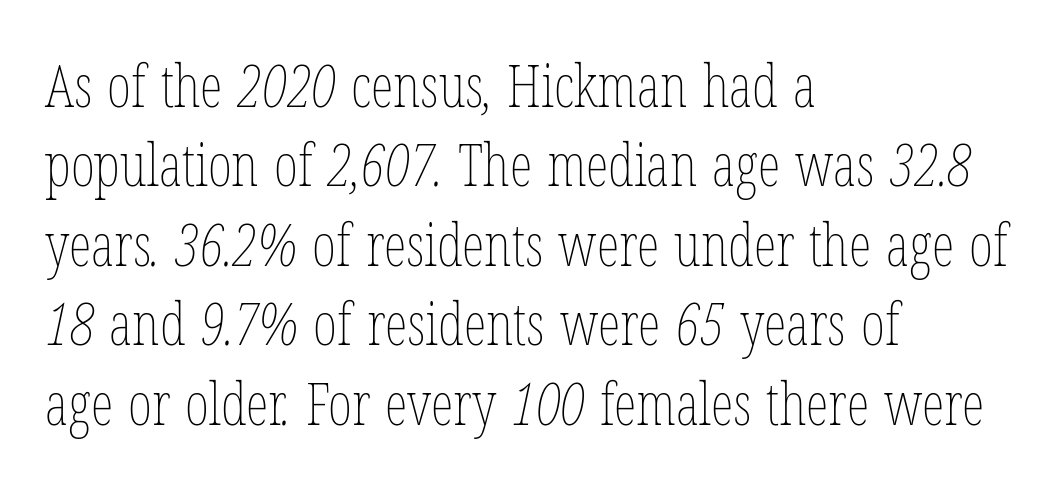
{"bold": "no", "weight": "thin", "width": "condensed", "stroke_contrast": "low", "x_height": "medium", "monospaced": "no", "underline": "no", "align": "left", "line_spacing": "normal", "line_spacing_ratio": 1.37, "letter_spacing": "normal", "letter_spacing_em": 0.0, "glyph_px": 58}
